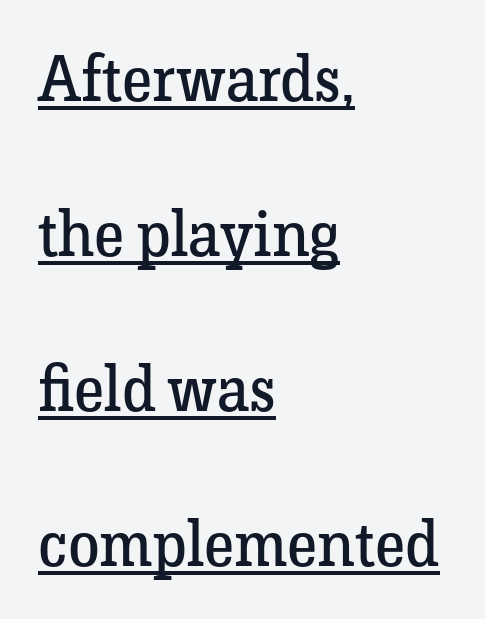
The image shows 64 px regular-weight serif type, upright; set left-aligned, loose line spacing (2.42x), normal letter spacing, underlined; low stroke contrast and a medium x-height.
